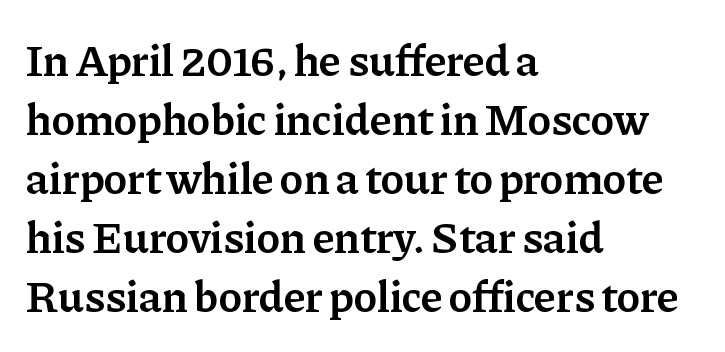
The image shows 45 px semibold serif type, upright; set left-aligned, normal line spacing (1.31x), normal letter spacing, not underlined; low stroke contrast and a medium x-height.
